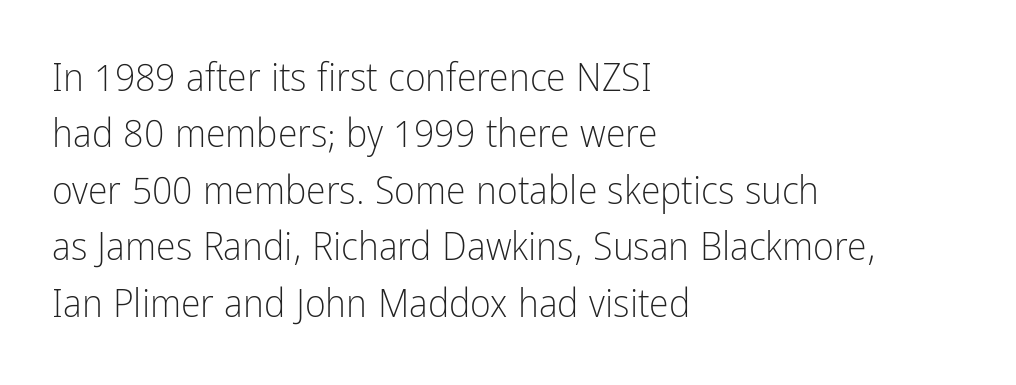
The image shows 40 px light, condensed sans-serif type, upright; set left-aligned, normal line spacing (1.41x), normal letter spacing, not underlined; low stroke contrast and a medium x-height.
